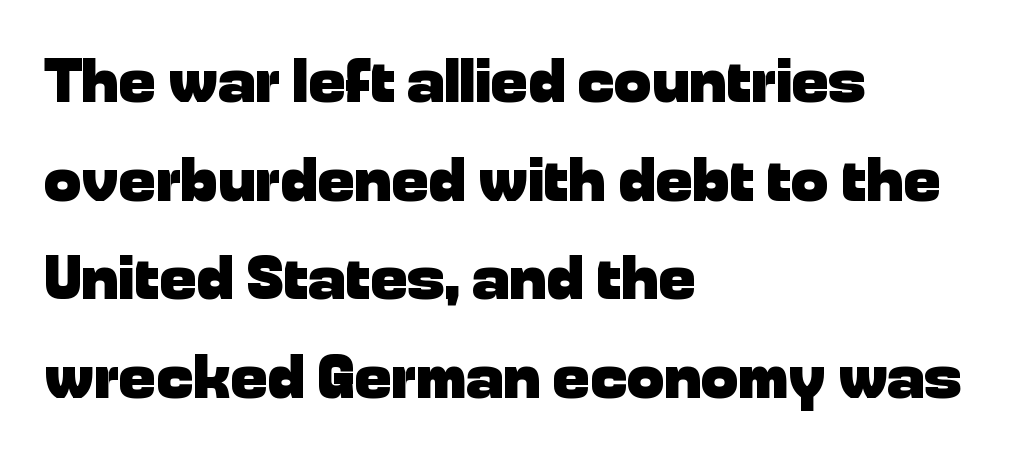
Q: Is the text bold? A: Yes.
Q: Is the text italic (slanted)? A: No, it is upright.
Q: Is the typeface a serif or a sans-serif typeface? A: Sans-serif.
Q: Is the text underlined? A: No.
Q: How is the paragraph aligned? A: Left-aligned.
Q: Is the spacing between letters normal or unusually wide? A: Normal.
Q: Is the spacing between lines tight, normal or loose? A: Normal.
Q: Width (condensed, normal, or wide)? A: Normal.
Q: Stroke contrast? A: Low.
Q: x-height? A: Medium.
Q: Monospaced? A: No.
